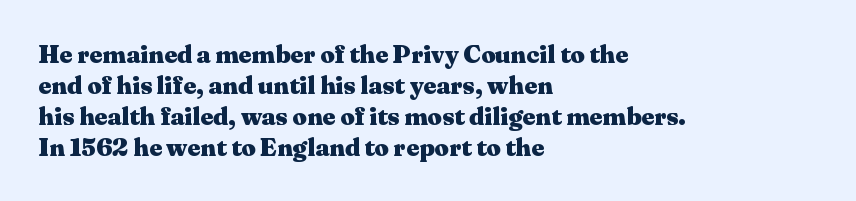
You'd pick this weight for a headline — it's a proper bold. Upright lettering throughout. Nothing unusual about the tracking: characters are spaced as the font intends. Check the space under the baseline: it is left empty.
